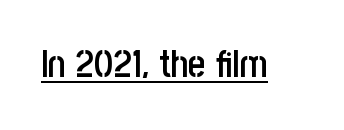
{"serif": "no", "italic": "no", "bold": "semi", "weight": "semibold", "width": "condensed", "stroke_contrast": "low", "x_height": "large", "monospaced": "no", "underline": "yes", "letter_spacing": "normal", "letter_spacing_em": 0.0, "glyph_px": 38}
